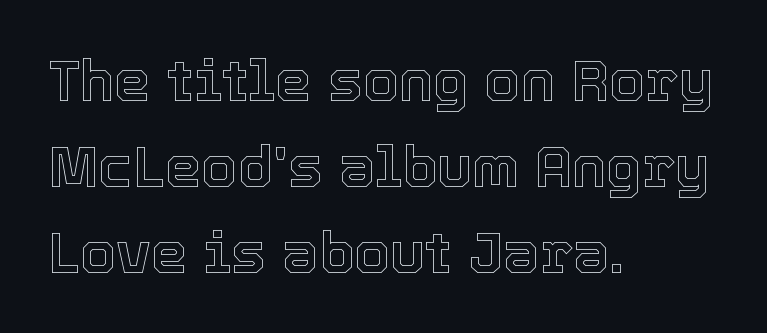
{"italic": "no", "width": "normal", "x_height": "medium", "monospaced": "no", "underline": "no", "align": "left", "line_spacing": "normal", "line_spacing_ratio": 1.48, "letter_spacing": "normal", "letter_spacing_em": 0.0, "glyph_px": 58}
